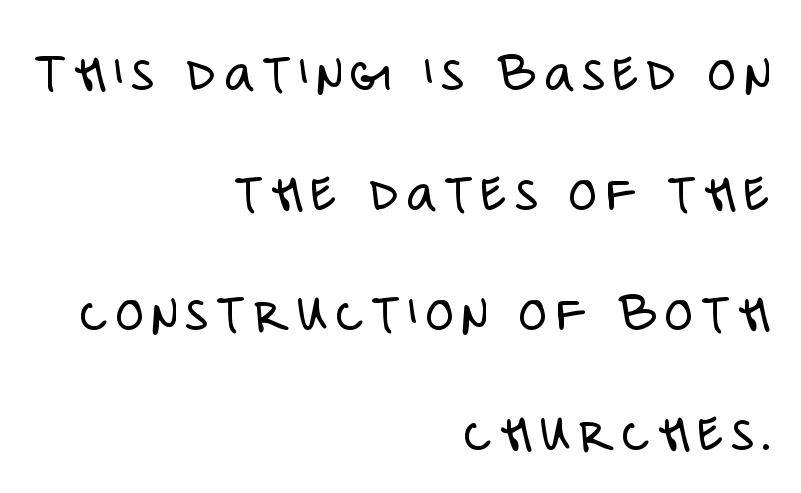
The image shows 58 px light, condensed sans-serif type, upright; set right-aligned, loose line spacing (2.07x), not underlined; low stroke contrast and a large x-height.
